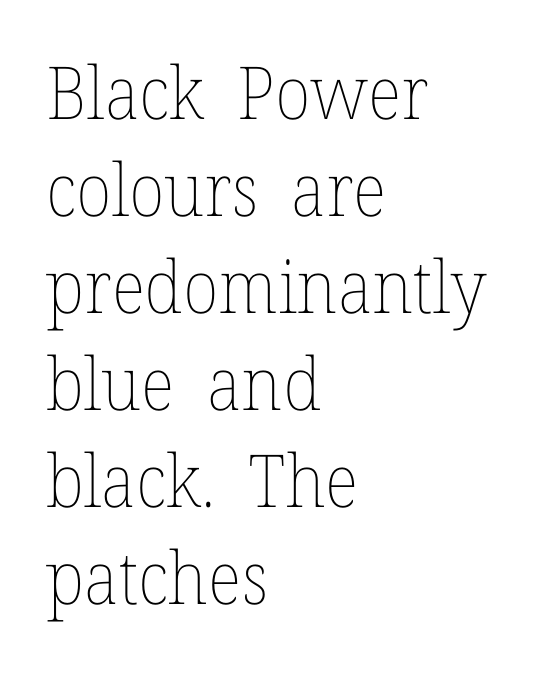
Q: Is the text bold? A: No.
Q: Is the text italic (slanted)? A: No, it is upright.
Q: Is the text underlined? A: No.
Q: How is the paragraph aligned? A: Left-aligned.
Q: Is the spacing between letters normal or unusually wide? A: Normal.
Q: Is the spacing between lines tight, normal or loose? A: Normal.
Q: Width (condensed, normal, or wide)? A: Normal.
Q: Stroke contrast? A: Low.
Q: x-height? A: Medium.
Q: Monospaced? A: No.
